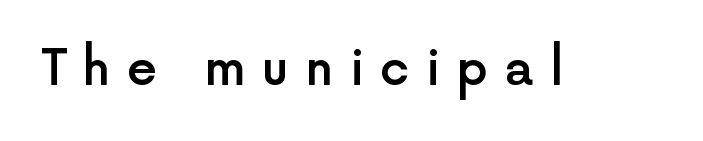
{"serif": "no", "italic": "no", "bold": "semi", "weight": "semibold", "width": "normal", "x_height": "medium", "monospaced": "no", "underline": "no", "letter_spacing": "wide", "letter_spacing_em": 0.34, "glyph_px": 48}
